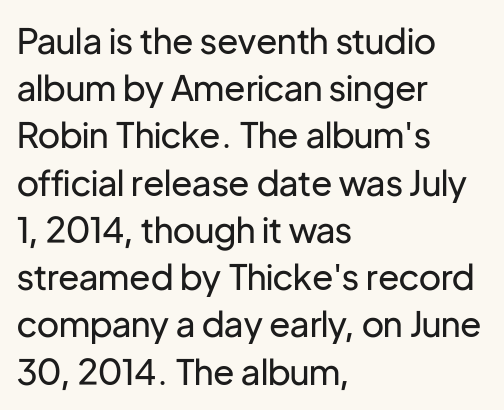
Posture: vertical. How would I describe the line gaps? Plain and ordinary. Type without underlining. Teacher's note: observe the even left margin — that is flush-left alignment. Characters follow at the spacing the type designer built in. Summary of weight: not heavy and not bold.
